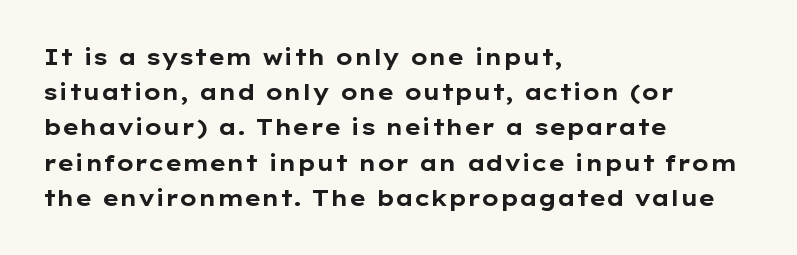
{"italic": "no", "bold": "yes", "underline": "no", "align": "left", "line_spacing": "normal", "line_spacing_ratio": 1.6, "letter_spacing": "normal", "letter_spacing_em": 0.0, "glyph_px": 22}
